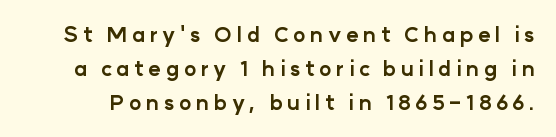
Every stem runs plumb, perpendicular to the baseline. Summary of vertical rhythm: regular, with standard interline spacing. These lines have a slow, spaced-out rhythm from letter to letter. The rendering uses a bold face; every stroke is thick and dark. Descender tails drop into unmarked territory.
